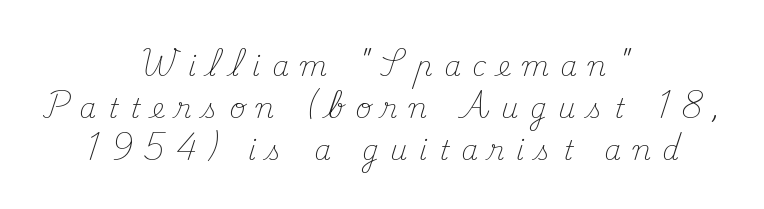
Q: Is the text bold? A: No.
Q: Is the text italic (slanted)? A: Yes.
Q: Is the text underlined? A: No.
Q: How is the paragraph aligned? A: Centered.
Q: Is the spacing between letters normal or unusually wide? A: Unusually wide.
Q: Is the spacing between lines tight, normal or loose? A: Normal.
